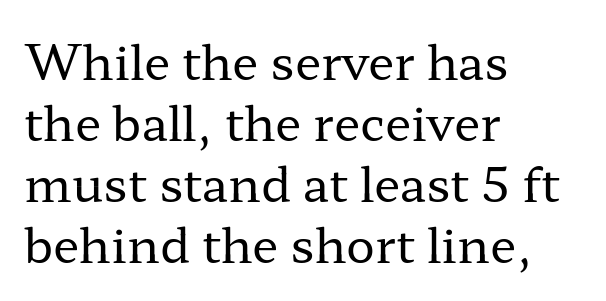
Q: Is the text bold? A: No.
Q: Is the text italic (slanted)? A: No, it is upright.
Q: Is the typeface a serif or a sans-serif typeface? A: Serif.
Q: Is the text underlined? A: No.
Q: How is the paragraph aligned? A: Left-aligned.
Q: Is the spacing between letters normal or unusually wide? A: Normal.
Q: Is the spacing between lines tight, normal or loose? A: Normal.
Q: Width (condensed, normal, or wide)? A: Wide.
Q: Stroke contrast? A: Low.
Q: x-height? A: Medium.
Q: Monospaced? A: No.
